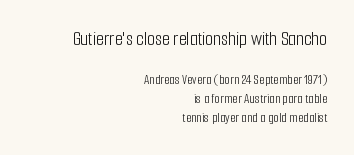
Reading down the column, the eye jumps a familiar distance to each next line. The designer gave the opening block more size than the closing block. Ink coverage per letter is moderate at most. This is roman type, the default non-slanted kind. The compositor pushed each line to the right boundary.
